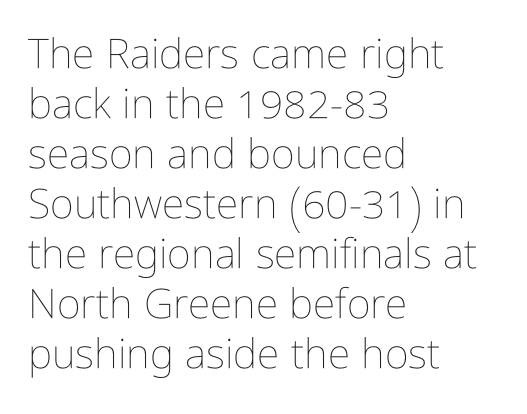
The face used here is proportionally spaced, like ordinary book or web type. Honestly, there is no underline to notice here at all. Weight: regular or lighter. Nothing unusual about the tracking: characters are spaced as the font intends. Caption: multi-line text, flush left, ragged right. Does the lettering tilt? It doesn't — this is upright.
